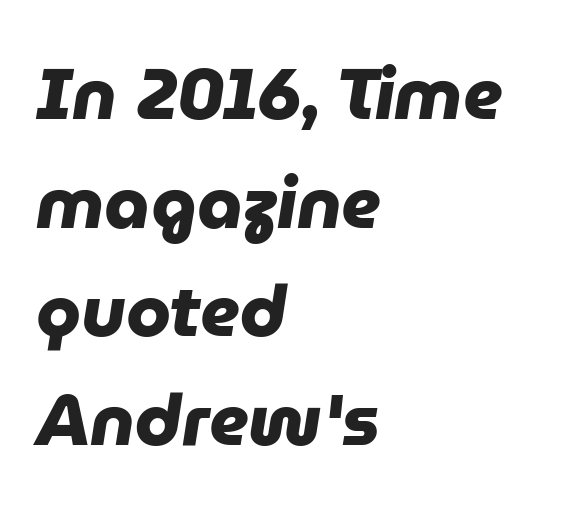
Q: Is the text bold? A: Yes.
Q: Is the typeface a serif or a sans-serif typeface? A: Sans-serif.
Q: Is the text underlined? A: No.
Q: How is the paragraph aligned? A: Left-aligned.
Q: Is the spacing between letters normal or unusually wide? A: Normal.
Q: Is the spacing between lines tight, normal or loose? A: Normal.
Q: Width (condensed, normal, or wide)? A: Normal.
Q: Stroke contrast? A: Low.
Q: x-height? A: Medium.
Q: Monospaced? A: No.
